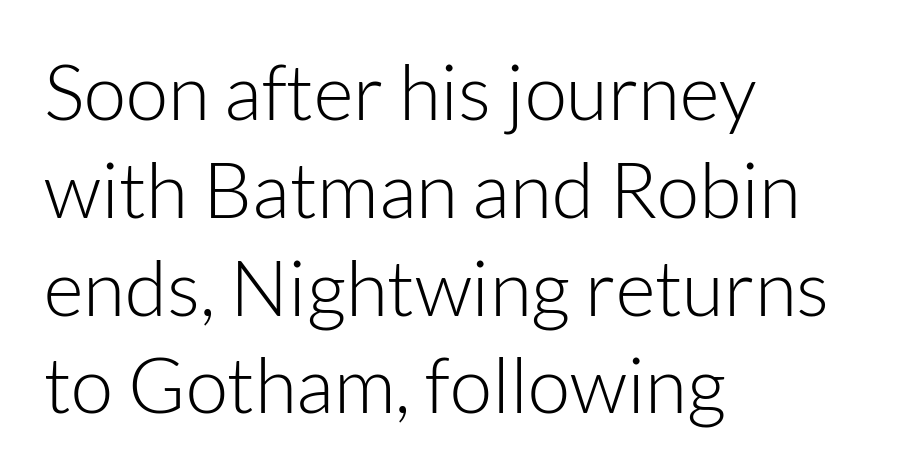
{"serif": "no", "italic": "no", "bold": "no", "weight": "light", "width": "normal", "stroke_contrast": "low", "x_height": "medium", "monospaced": "no", "underline": "no", "align": "left", "line_spacing": "normal", "line_spacing_ratio": 1.27, "letter_spacing": "normal", "letter_spacing_em": 0.0, "glyph_px": 77}
